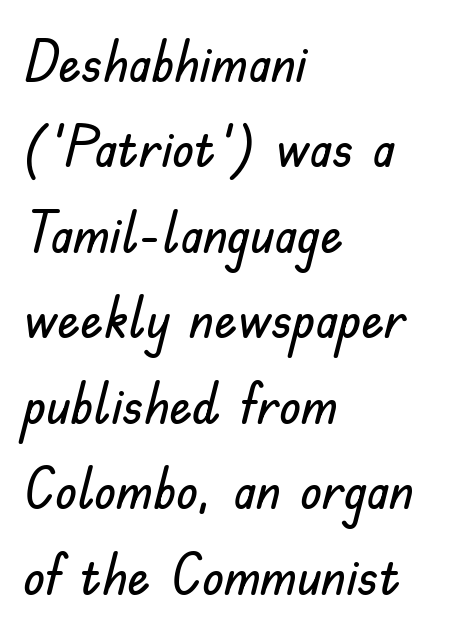
{"serif": "no", "width": "normal", "stroke_contrast": "low", "x_height": "small", "monospaced": "no", "underline": "no", "align": "left", "line_spacing": "normal", "line_spacing_ratio": 1.5, "letter_spacing": "normal", "letter_spacing_em": 0.0, "glyph_px": 57}
